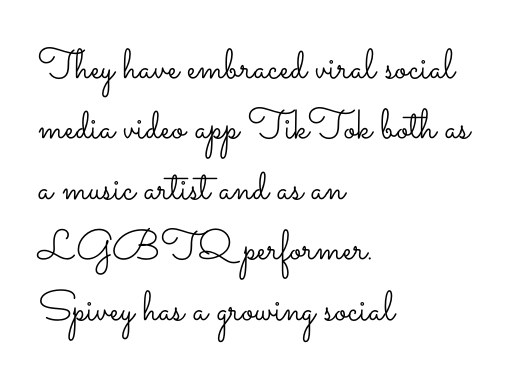
The image shows 42 px light, wide type; set left-aligned, normal line spacing (1.44x), normal letter spacing, not underlined; low stroke contrast and a small x-height.
